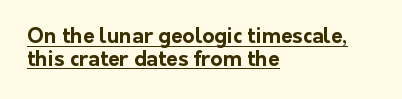
{"italic": "no", "bold": "yes", "underline": "yes", "align": "left", "line_spacing": "tight", "line_spacing_ratio": 1.09, "letter_spacing": "normal", "letter_spacing_em": 0.0, "glyph_px": 21}
